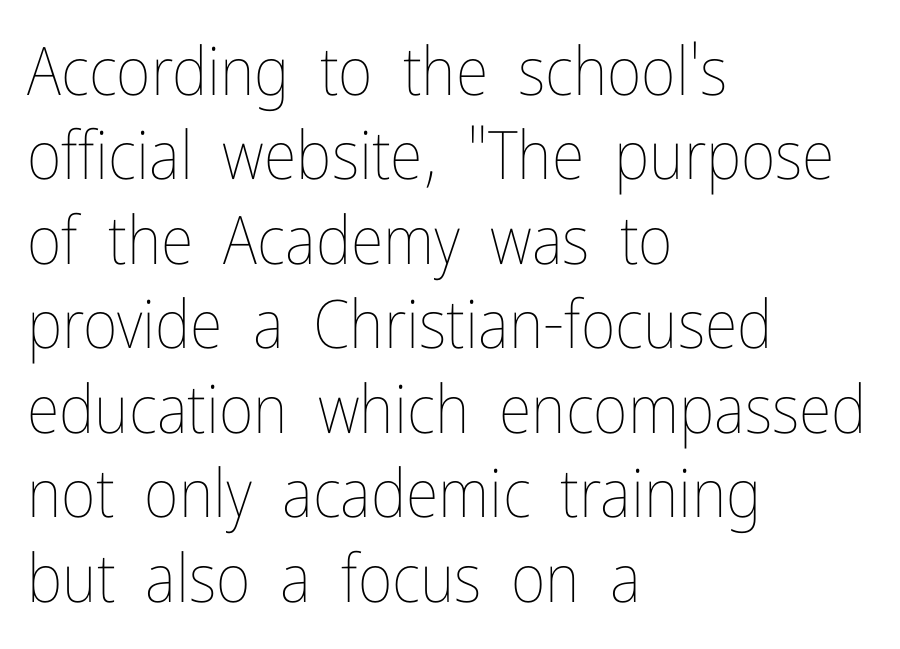
No extra tracking has been applied to these lines. Nobody drew a line under any word here. The cut favours lightness, reaching ordinary text weight at its darkest. Interline gaps are of average width in this sample. Ascenders rise straight up at ninety degrees. The ragged edge is on the right, which tells us the setting is flush left.
